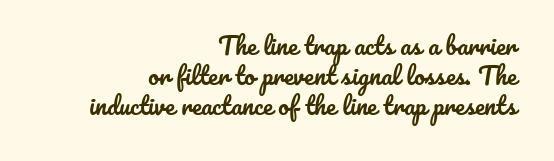
{"underline": "no", "align": "right", "line_spacing": "normal", "line_spacing_ratio": 1.25, "letter_spacing": "normal", "letter_spacing_em": 0.0, "glyph_px": 24}
